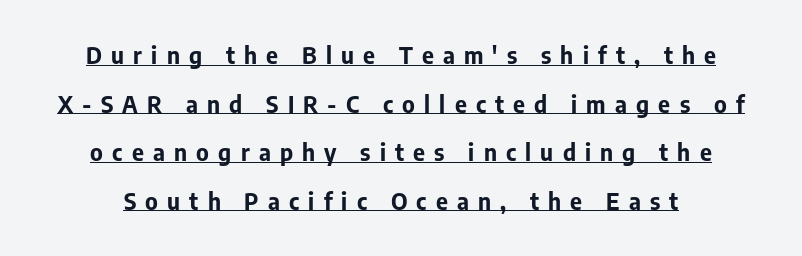
The image shows 23 px bold type, upright; set loose line spacing (2.11x), unusually wide letter spacing (+0.4 em), underlined.
